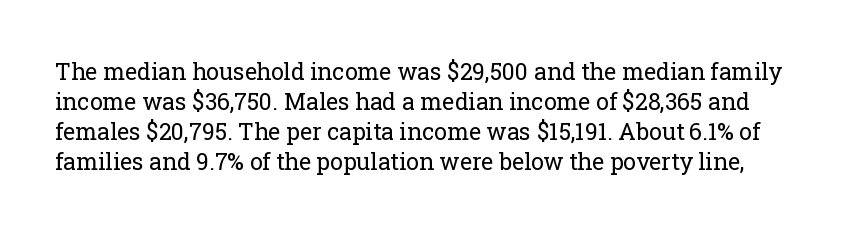
Q: Is the text bold? A: No.
Q: Is the text italic (slanted)? A: No, it is upright.
Q: Is the text underlined? A: No.
Q: Is the spacing between letters normal or unusually wide? A: Normal.
Q: Is the spacing between lines tight, normal or loose? A: Normal.
